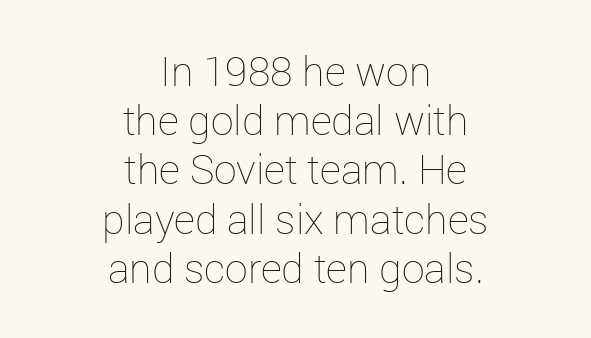
Q: Is the text bold? A: No.
Q: Is the text italic (slanted)? A: No, it is upright.
Q: Is the text underlined? A: No.
Q: How is the paragraph aligned? A: Centered.
Q: Is the spacing between letters normal or unusually wide? A: Normal.
Q: Width (condensed, normal, or wide)? A: Normal.
Q: Stroke contrast? A: Low.
Q: x-height? A: Medium.
Q: Monospaced? A: No.
